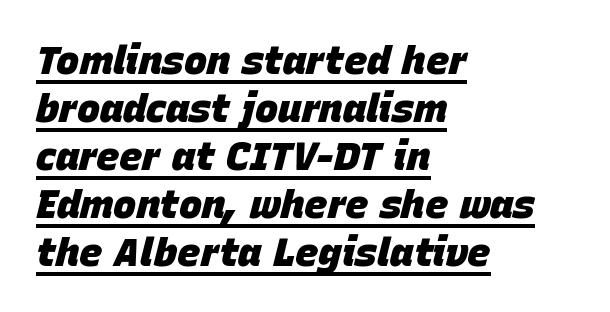
Q: Is the text bold? A: Yes.
Q: Is the text italic (slanted)? A: Yes, it leans right by about 15 degrees.
Q: Is the text underlined? A: Yes.
Q: How is the paragraph aligned? A: Left-aligned.
Q: Is the spacing between letters normal or unusually wide? A: Normal.
Q: Width (condensed, normal, or wide)? A: Normal.
Q: Stroke contrast? A: Low.
Q: x-height? A: Large.
Q: Monospaced? A: No.
